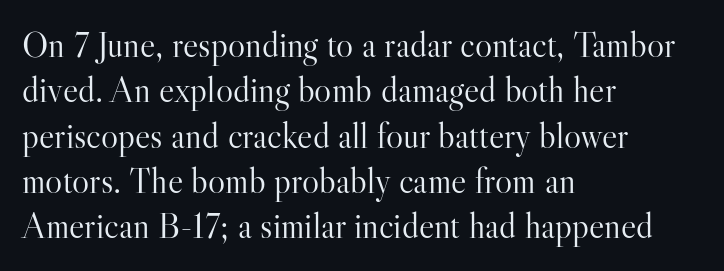
The image shows 36 px light serif type, upright; set left-aligned, normal line spacing (1.26x), normal letter spacing, not underlined; high stroke contrast and a small x-height.
